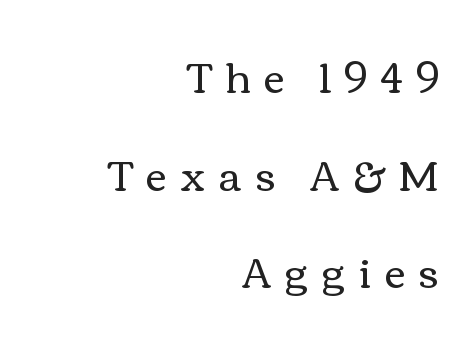
Q: Is the text bold? A: No.
Q: Is the text italic (slanted)? A: No, it is upright.
Q: Is the text underlined? A: No.
Q: How is the paragraph aligned? A: Right-aligned.
Q: Is the spacing between letters normal or unusually wide? A: Unusually wide.
Q: Is the spacing between lines tight, normal or loose? A: Loose.
Q: Width (condensed, normal, or wide)? A: Wide.
Q: x-height? A: Medium.
Q: Monospaced? A: No.
